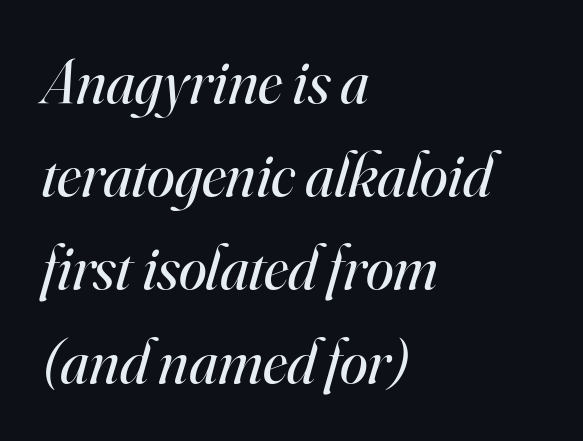
{"serif": "yes", "italic": "yes", "lean": "right", "slant_degrees": 16, "bold": "no", "weight": "regular", "width": "normal", "stroke_contrast": "high", "x_height": "small", "monospaced": "no", "underline": "no", "align": "left", "line_spacing": "normal", "line_spacing_ratio": 1.48, "letter_spacing": "normal", "letter_spacing_em": 0.0, "glyph_px": 63}
